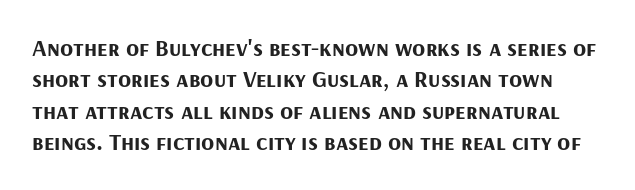
Q: Is the text bold? A: Yes.
Q: Is the text italic (slanted)? A: No, it is upright.
Q: Is the text underlined? A: No.
Q: Is the spacing between letters normal or unusually wide? A: Normal.
Q: Is the spacing between lines tight, normal or loose? A: Normal.
